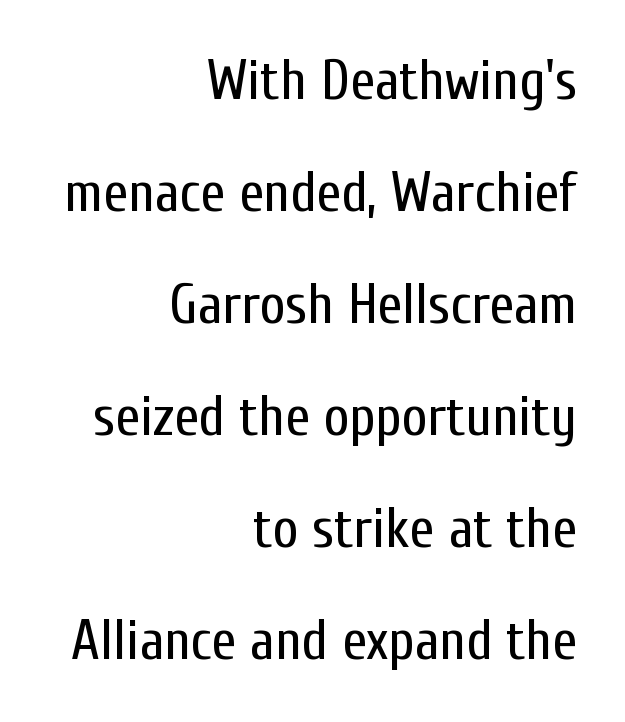
This sample has the flowing, uneven cadence of proportional lettering. Vertical spacing — loose. One-word summary of the alignment: right. Notice how the stems are strictly vertical — no italics here. Is the letter spacing exaggerated? No — it looks like the ordinary default. What kind of face is this? One without serifs — a sans.
